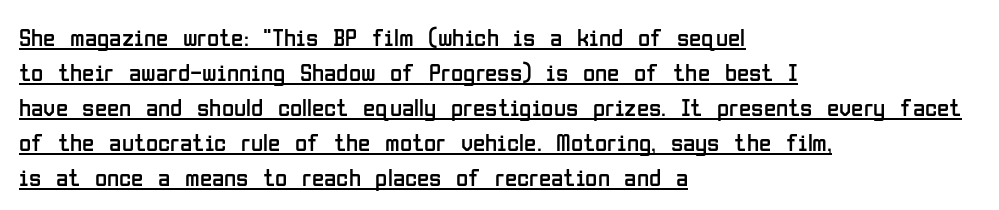
Q: Is the text bold? A: No.
Q: Is the text italic (slanted)? A: No, it is upright.
Q: Is the text underlined? A: Yes.
Q: How is the paragraph aligned? A: Left-aligned.
Q: Is the spacing between letters normal or unusually wide? A: Normal.
Q: Is the spacing between lines tight, normal or loose? A: Normal.
